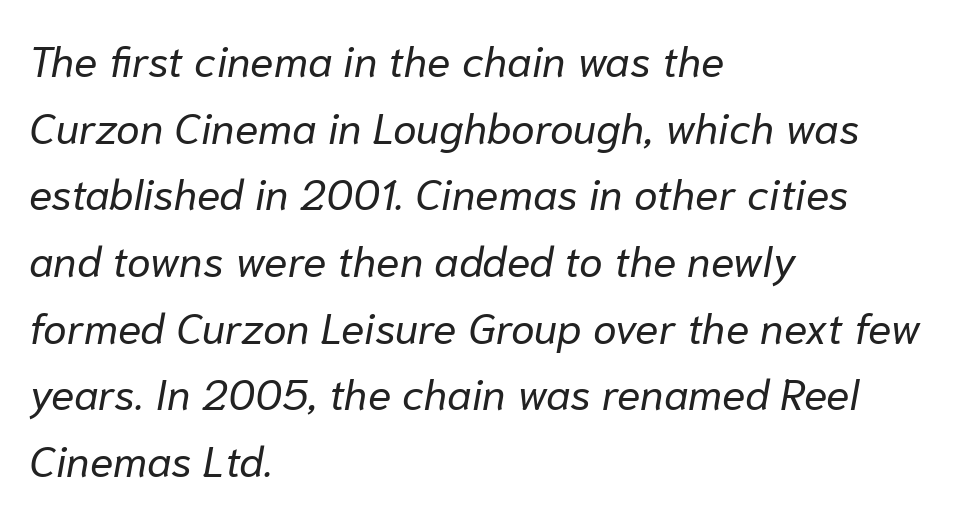
Q: Is the text bold? A: No.
Q: Is the text italic (slanted)? A: Yes, it leans right by about 10 degrees.
Q: Is the text underlined? A: No.
Q: How is the paragraph aligned? A: Left-aligned.
Q: Is the spacing between letters normal or unusually wide? A: Normal.
Q: Is the spacing between lines tight, normal or loose? A: Normal.
Q: Width (condensed, normal, or wide)? A: Normal.
Q: Stroke contrast? A: Low.
Q: x-height? A: Medium.
Q: Monospaced? A: No.
